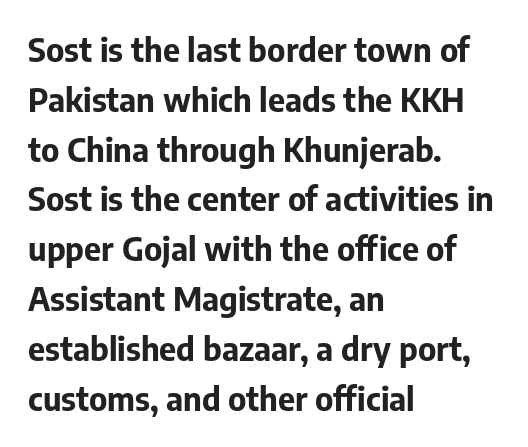
Q: Is the text bold? A: Yes.
Q: Is the text italic (slanted)? A: No, it is upright.
Q: Is the typeface a serif or a sans-serif typeface? A: Sans-serif.
Q: Is the text underlined? A: No.
Q: How is the paragraph aligned? A: Left-aligned.
Q: Is the spacing between letters normal or unusually wide? A: Normal.
Q: Is the spacing between lines tight, normal or loose? A: Normal.
Q: Width (condensed, normal, or wide)? A: Normal.
Q: Stroke contrast? A: Low.
Q: x-height? A: Medium.
Q: Monospaced? A: No.
